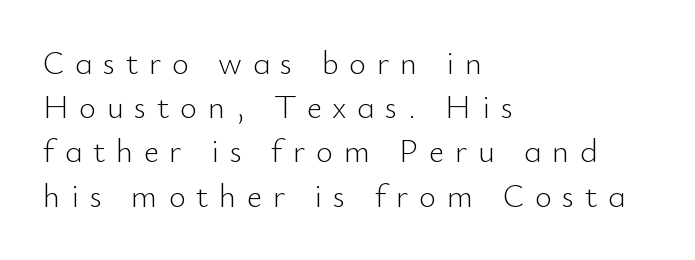
The image shows 33 px light sans-serif type, upright; set left-aligned, normal line spacing (1.34x), unusually wide letter spacing (+0.32 em), not underlined; low stroke contrast and a small x-height.
